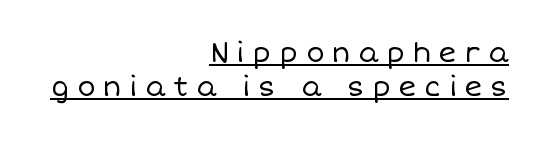
Q: Is the text bold? A: No.
Q: Is the text italic (slanted)? A: No, it is upright.
Q: Is the text underlined? A: Yes.
Q: How is the paragraph aligned? A: Right-aligned.
Q: Is the spacing between letters normal or unusually wide? A: Unusually wide.
Q: Is the spacing between lines tight, normal or loose? A: Normal.
